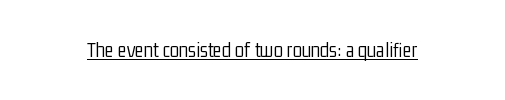
{"italic": "no", "bold": "no", "underline": "yes", "letter_spacing": "normal", "letter_spacing_em": 0.0, "glyph_px": 21}
